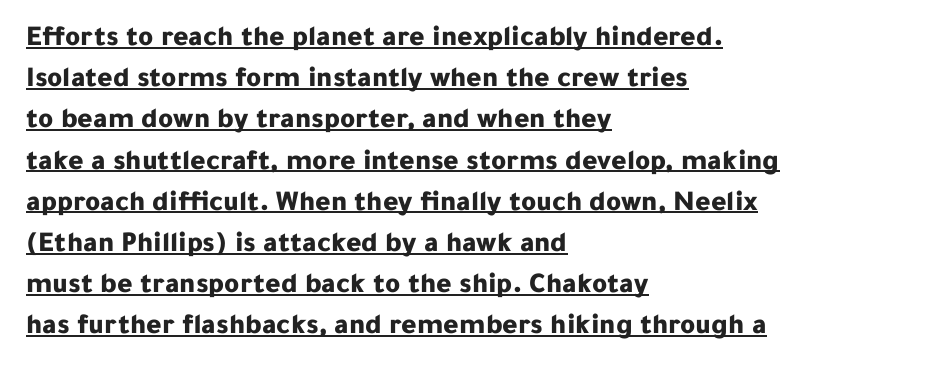
The image shows 29 px bold sans-serif type, upright; set left-aligned, normal line spacing (1.42x), normal letter spacing, underlined; low stroke contrast and a medium x-height.
